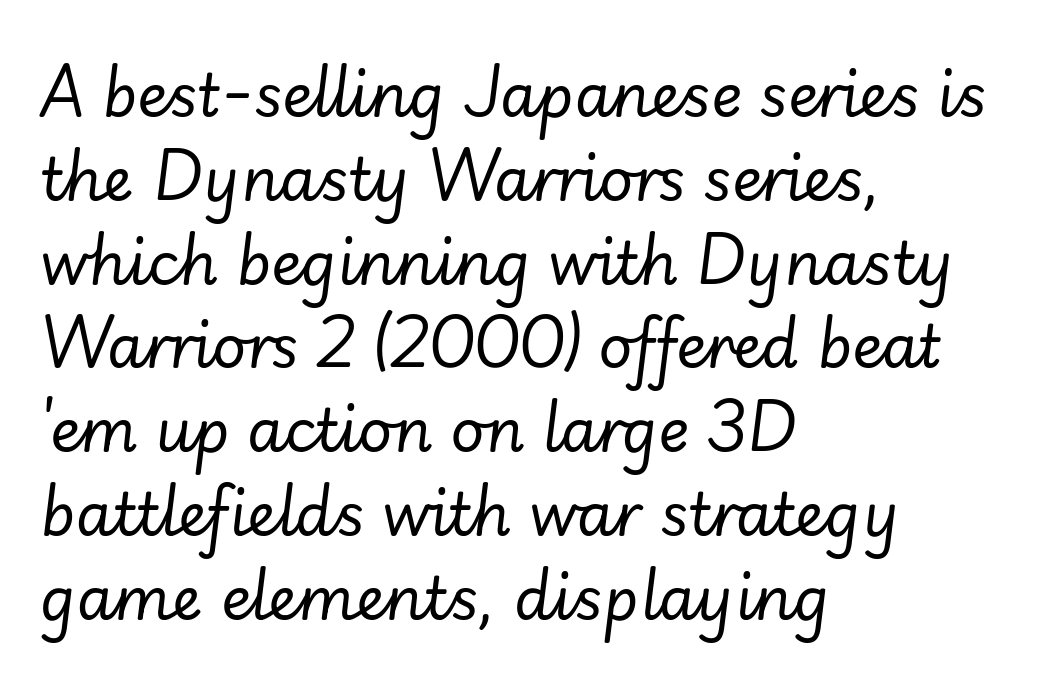
The cut favours lightness, reaching ordinary text weight at its darkest. This rendering features lettering with no underline. Caption: multi-line text, flush left, ragged right. Emphasis-style slanted type is in use.
